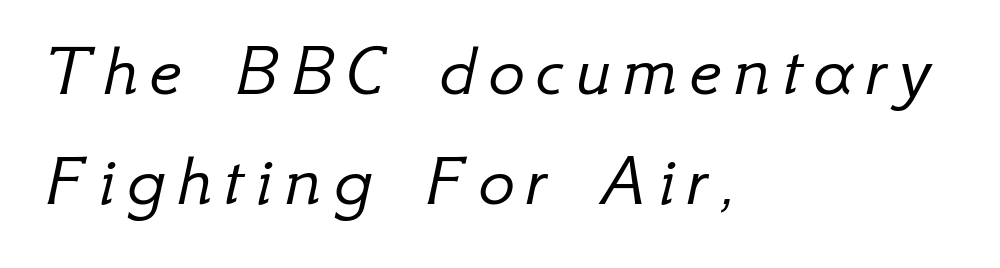
Q: Is the text bold? A: No.
Q: Is the text italic (slanted)? A: Yes, it leans right by about 12 degrees.
Q: Is the text underlined? A: No.
Q: How is the paragraph aligned? A: Left-aligned.
Q: Is the spacing between lines tight, normal or loose? A: Normal.
Q: Width (condensed, normal, or wide)? A: Normal.
Q: Stroke contrast? A: Low.
Q: x-height? A: Small.
Q: Monospaced? A: No.
